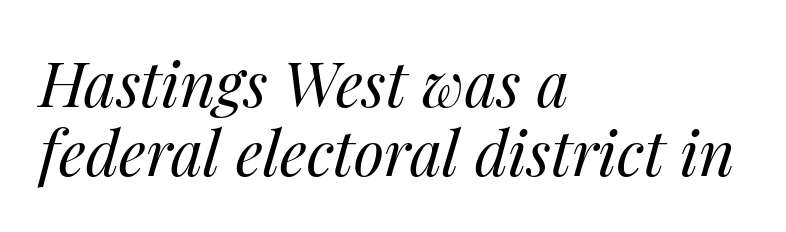
The image shows 62 px regular-weight type, italic (leaning right); set left-aligned, tight line spacing (1.12x), normal letter spacing, not underlined; medium stroke contrast and a medium x-height.
